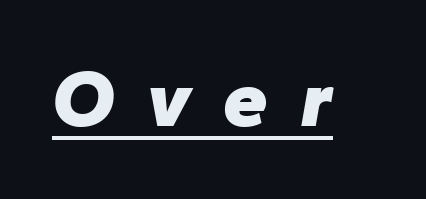
Q: Is the text bold? A: Yes.
Q: Is the text italic (slanted)? A: Yes, it leans right by about 10 degrees.
Q: Is the text underlined? A: Yes.
Q: Is the spacing between letters normal or unusually wide? A: Unusually wide.
Q: Width (condensed, normal, or wide)? A: Normal.
Q: Stroke contrast? A: Low.
Q: x-height? A: Medium.
Q: Monospaced? A: No.
